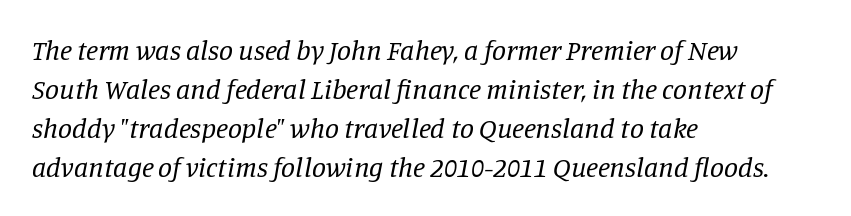
The image shows 28 px regular-weight serif type, italic (leaning right); set left-aligned, normal line spacing (1.39x), normal letter spacing, not underlined; low stroke contrast and a large x-height.
